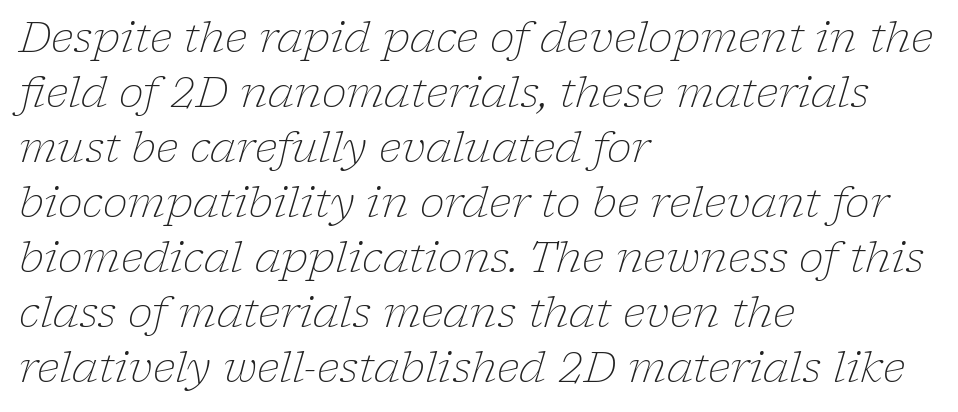
The image shows 42 px light serif type, italic (leaning right); set left-aligned, normal line spacing (1.31x), normal letter spacing, not underlined; low stroke contrast and a medium x-height.
